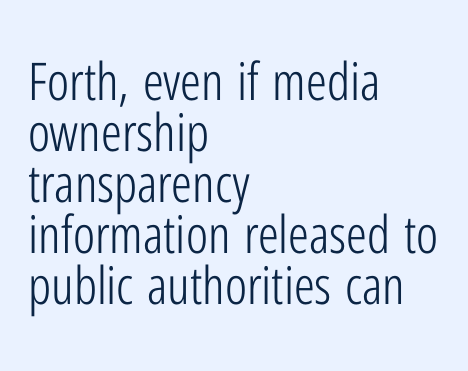
{"serif": "no", "italic": "no", "bold": "no", "weight": "light", "width": "condensed", "stroke_contrast": "low", "x_height": "medium", "monospaced": "no", "underline": "no", "align": "left", "line_spacing": "tight", "line_spacing_ratio": 0.98, "letter_spacing": "normal", "letter_spacing_em": 0.0, "glyph_px": 52}
